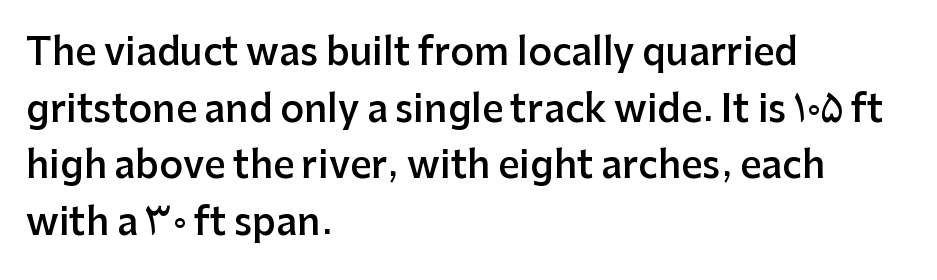
{"serif": "no", "italic": "no", "bold": "semi", "weight": "semibold", "width": "normal", "stroke_contrast": "low", "x_height": "medium", "monospaced": "no", "underline": "no", "align": "left", "line_spacing": "normal", "line_spacing_ratio": 1.53, "letter_spacing": "normal", "letter_spacing_em": 0.0, "glyph_px": 37}
